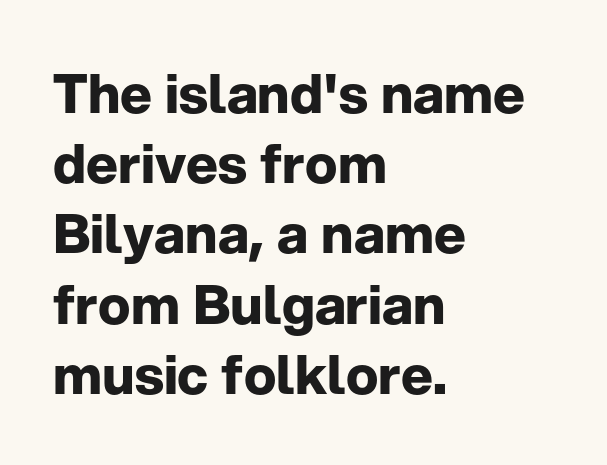
Q: Is the text bold? A: Yes.
Q: Is the text italic (slanted)? A: No, it is upright.
Q: Is the typeface a serif or a sans-serif typeface? A: Sans-serif.
Q: Is the text underlined? A: No.
Q: How is the paragraph aligned? A: Left-aligned.
Q: Is the spacing between letters normal or unusually wide? A: Normal.
Q: Is the spacing between lines tight, normal or loose? A: Normal.
Q: Width (condensed, normal, or wide)? A: Normal.
Q: Stroke contrast? A: Low.
Q: x-height? A: Medium.
Q: Monospaced? A: No.
